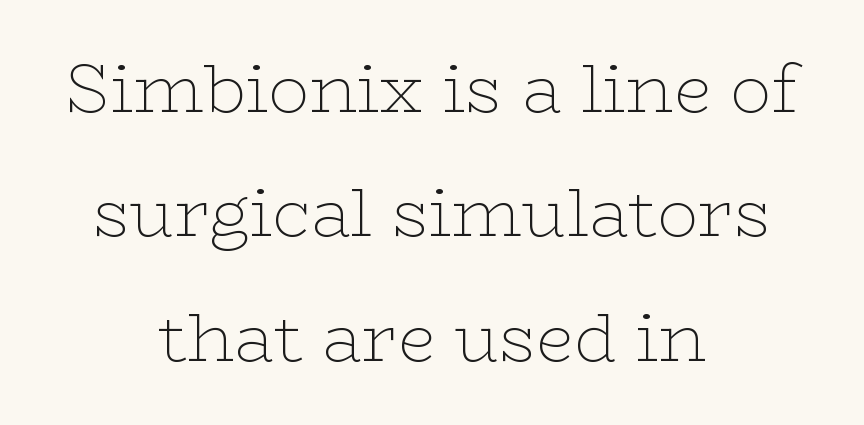
{"serif": "yes", "italic": "no", "bold": "no", "weight": "thin", "width": "wide", "stroke_contrast": "low", "x_height": "medium", "monospaced": "no", "underline": "no", "align": "center", "line_spacing_ratio": 1.83, "letter_spacing": "normal", "letter_spacing_em": 0.0, "glyph_px": 68}
